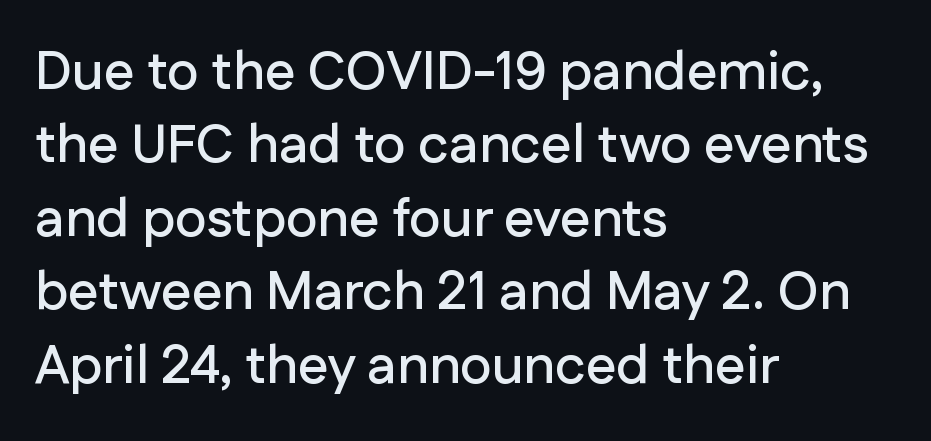
{"serif": "no", "italic": "no", "width": "normal", "stroke_contrast": "low", "x_height": "medium", "monospaced": "no", "underline": "no", "align": "left", "line_spacing": "normal", "line_spacing_ratio": 1.36, "letter_spacing": "normal", "letter_spacing_em": 0.0, "glyph_px": 54}
